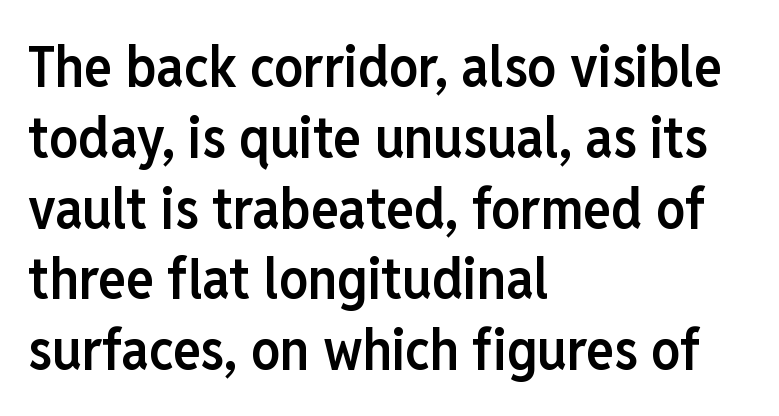
{"serif": "no", "italic": "no", "bold": "semi", "weight": "semibold", "width": "condensed", "stroke_contrast": "low", "x_height": "medium", "monospaced": "no", "underline": "no", "align": "left", "line_spacing_ratio": 1.22, "letter_spacing": "normal", "letter_spacing_em": 0.0, "glyph_px": 58}
